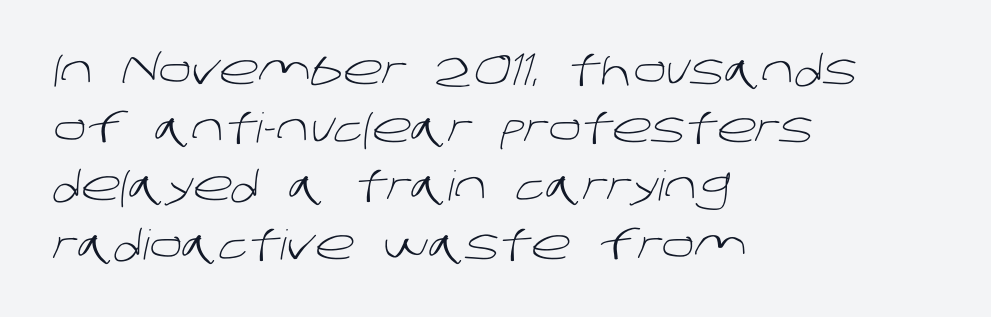
{"serif": "no", "bold": "no", "weight": "light", "width": "normal", "stroke_contrast": "low", "x_height": "large", "monospaced": "no", "underline": "no", "align": "left", "line_spacing": "normal", "line_spacing_ratio": 1.42, "letter_spacing": "normal", "letter_spacing_em": 0.0, "glyph_px": 41}
